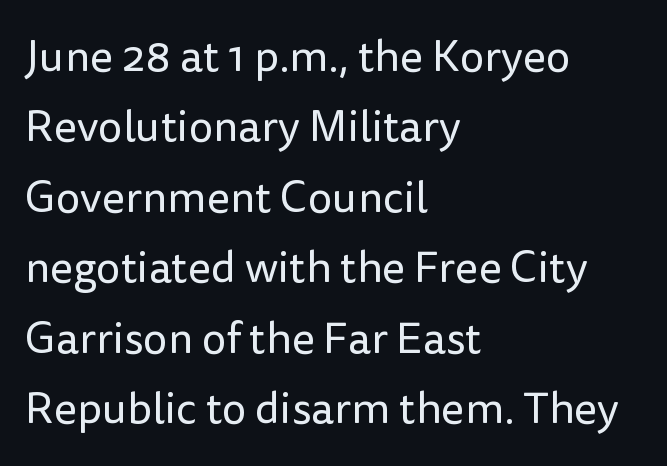
{"serif": "no", "italic": "no", "bold": "no", "weight": "regular", "width": "normal", "stroke_contrast": "low", "x_height": "medium", "monospaced": "no", "underline": "no", "align": "left", "line_spacing": "normal", "line_spacing_ratio": 1.6, "letter_spacing": "normal", "letter_spacing_em": 0.0, "glyph_px": 44}
